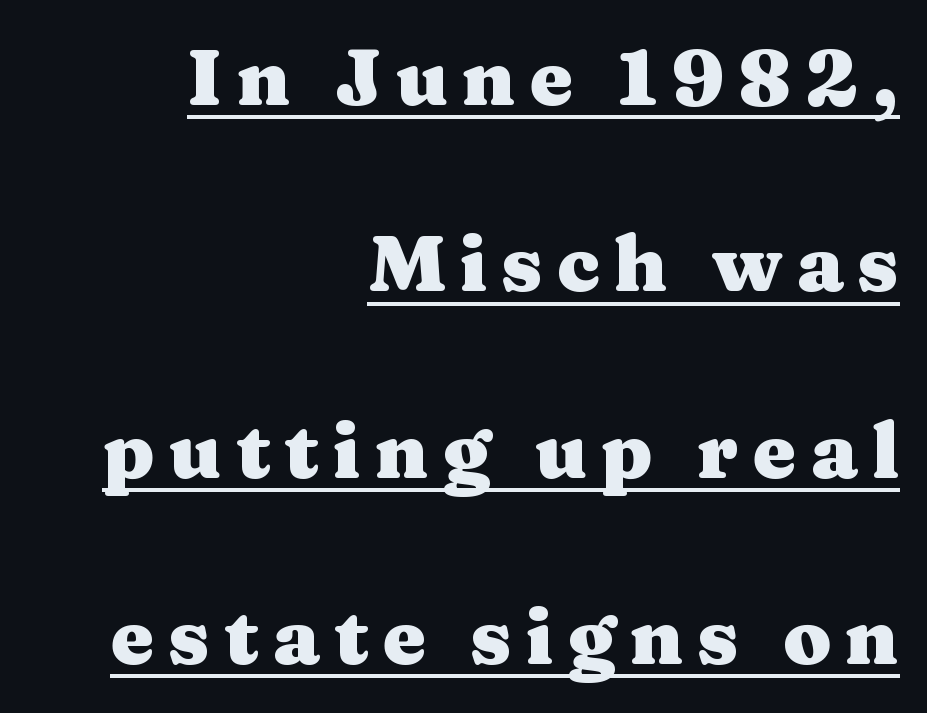
The image shows 78 px heavy, wide serif type, upright; set right-aligned, loose line spacing (2.39x), underlined; medium stroke contrast and a medium x-height.
